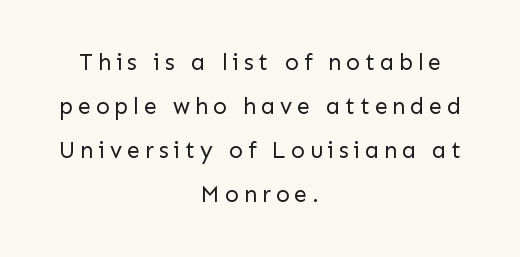
{"italic": "no", "bold": "no", "underline": "no", "align": "center", "line_spacing": "loose", "line_spacing_ratio": 1.91, "letter_spacing": "wide", "letter_spacing_em": 0.21, "glyph_px": 23}
